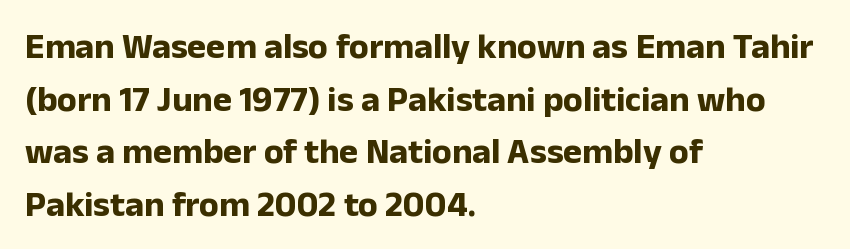
The image shows 36 px bold sans-serif type, upright; set left-aligned, normal line spacing (1.46x), normal letter spacing, not underlined; low stroke contrast and a medium x-height.
